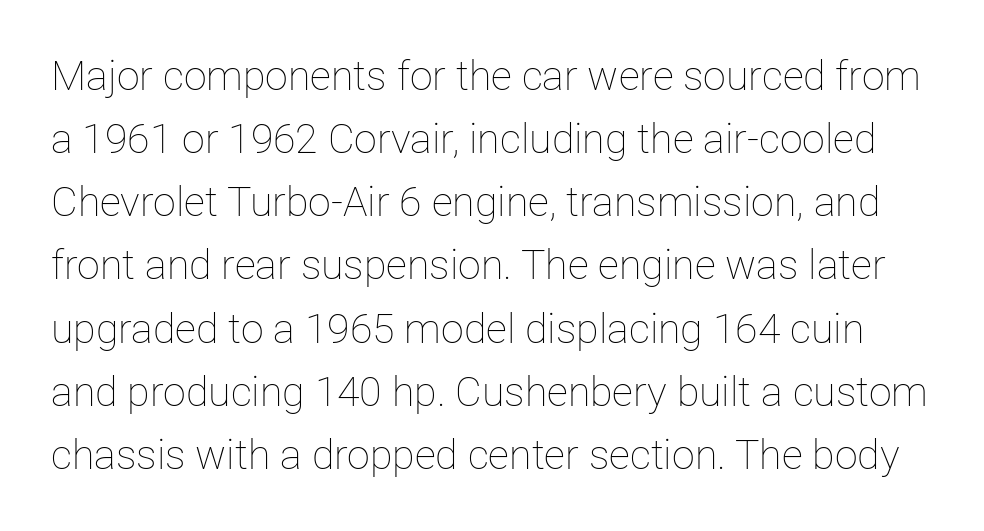
{"italic": "no", "bold": "no", "weight": "thin", "width": "normal", "stroke_contrast": "low", "x_height": "medium", "monospaced": "no", "underline": "no", "line_spacing": "normal", "line_spacing_ratio": 1.54, "letter_spacing": "normal", "letter_spacing_em": 0.0, "glyph_px": 41}
